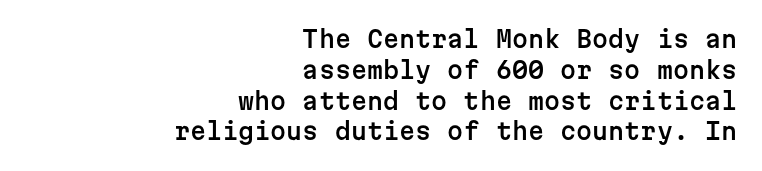
{"italic": "no", "underline": "no", "align": "right", "line_spacing": "normal", "line_spacing_ratio": 1.34, "letter_spacing": "normal", "letter_spacing_em": 0.0, "glyph_px": 23}
